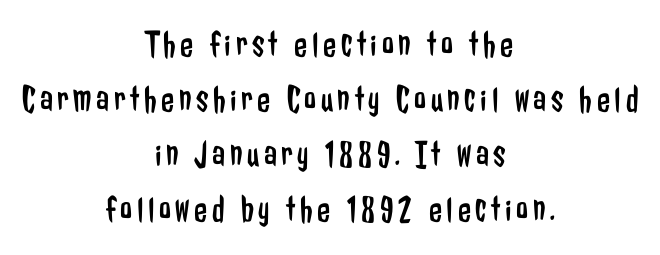
{"serif": "no", "italic": "no", "bold": "no", "weight": "regular", "width": "condensed", "stroke_contrast": "low", "x_height": "medium", "monospaced": "no", "underline": "no", "align": "center", "line_spacing": "normal", "line_spacing_ratio": 1.45, "glyph_px": 38}
